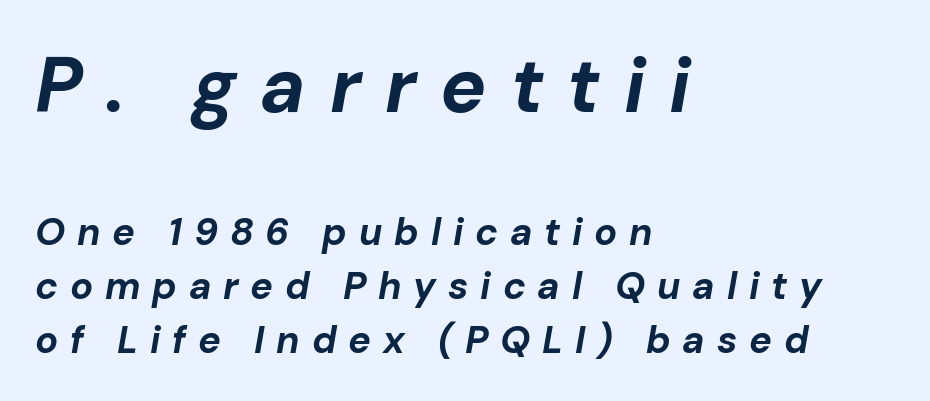
Each letter keeps its own natural width here, so spacing adapts to shape. Whoever set this made the first block the dominant, larger element. Italic? Definitely — the glyphs are oblique. The space directly below the letters is spotless. The face used here has the dense, thick strokes of a bold.
